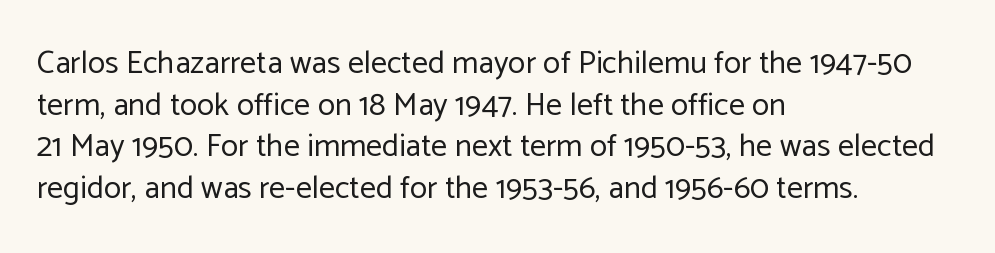
The image shows 32 px regular-weight sans-serif type, upright; set left-aligned, normal line spacing (1.3x), normal letter spacing, not underlined; low stroke contrast and a medium x-height.
